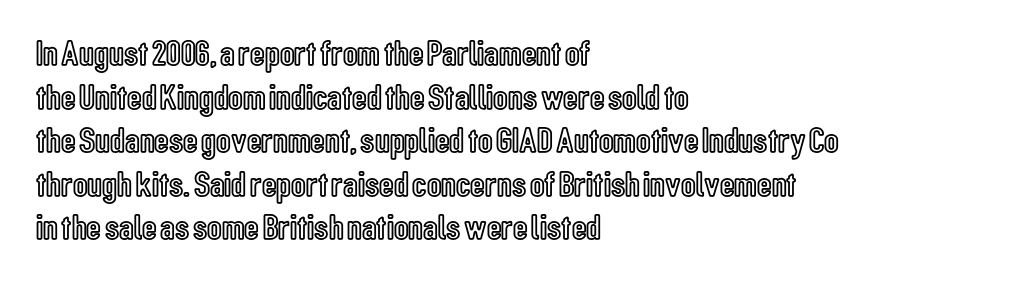
Q: Is the text italic (slanted)? A: No, it is upright.
Q: Is the text underlined? A: No.
Q: How is the paragraph aligned? A: Left-aligned.
Q: Is the spacing between letters normal or unusually wide? A: Normal.
Q: Width (condensed, normal, or wide)? A: Condensed.
Q: x-height? A: Medium.
Q: Monospaced? A: No.
